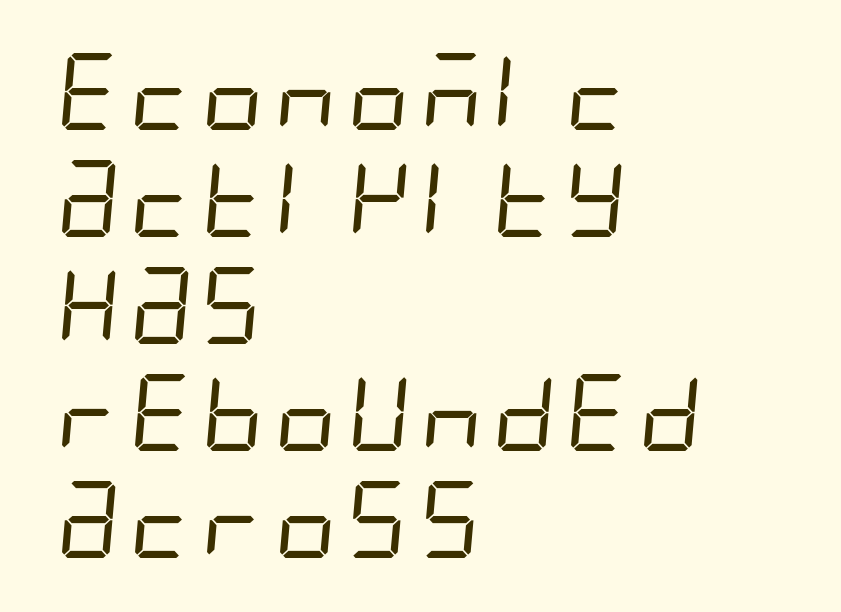
The designer went with a sans here, leaving each stem footless. A typesetter would call this leading conventional body-copy spacing. The paragraph has a hard left edge and a soft right edge. Weight: not bold — regular or lighter.
